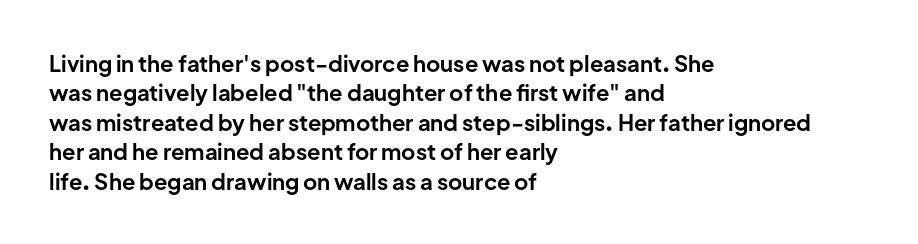
The vertical gap from one line to the next is medium. The rendering uses a bold face; every stroke is thick and dark. When letters stand straight like this, we call the style roman or upright. A typesetter would call this zero additional tracking.
